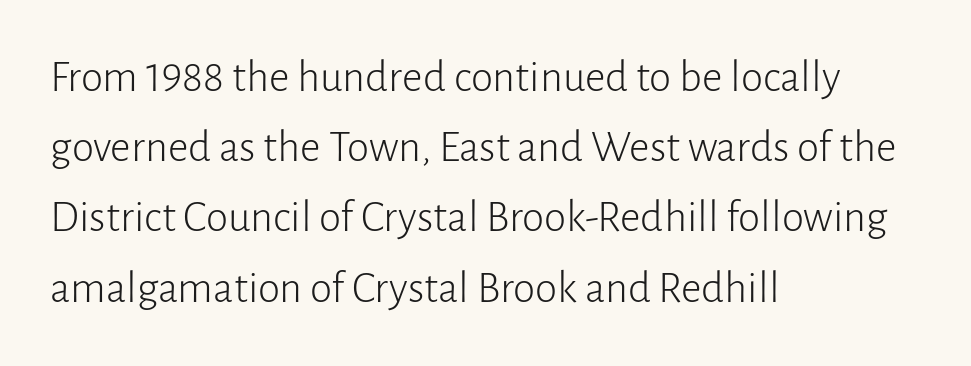
Q: Is the text bold? A: No.
Q: Is the text italic (slanted)? A: No, it is upright.
Q: Is the typeface a serif or a sans-serif typeface? A: Sans-serif.
Q: Is the text underlined? A: No.
Q: How is the paragraph aligned? A: Left-aligned.
Q: Is the spacing between letters normal or unusually wide? A: Normal.
Q: Is the spacing between lines tight, normal or loose? A: Normal.
Q: Width (condensed, normal, or wide)? A: Normal.
Q: Stroke contrast? A: Low.
Q: x-height? A: Medium.
Q: Monospaced? A: No.
